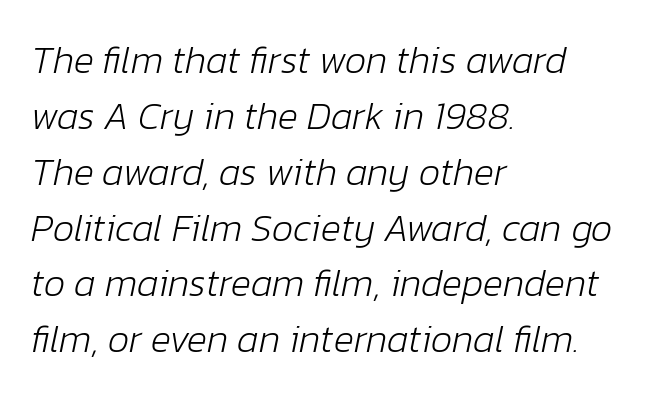
{"italic": "yes", "lean": "right", "slant_degrees": 12, "bold": "no", "weight": "light", "width": "normal", "stroke_contrast": "low", "x_height": "medium", "monospaced": "no", "underline": "no", "align": "left", "line_spacing": "normal", "line_spacing_ratio": 1.47, "letter_spacing": "normal", "letter_spacing_em": 0.0, "glyph_px": 38}
